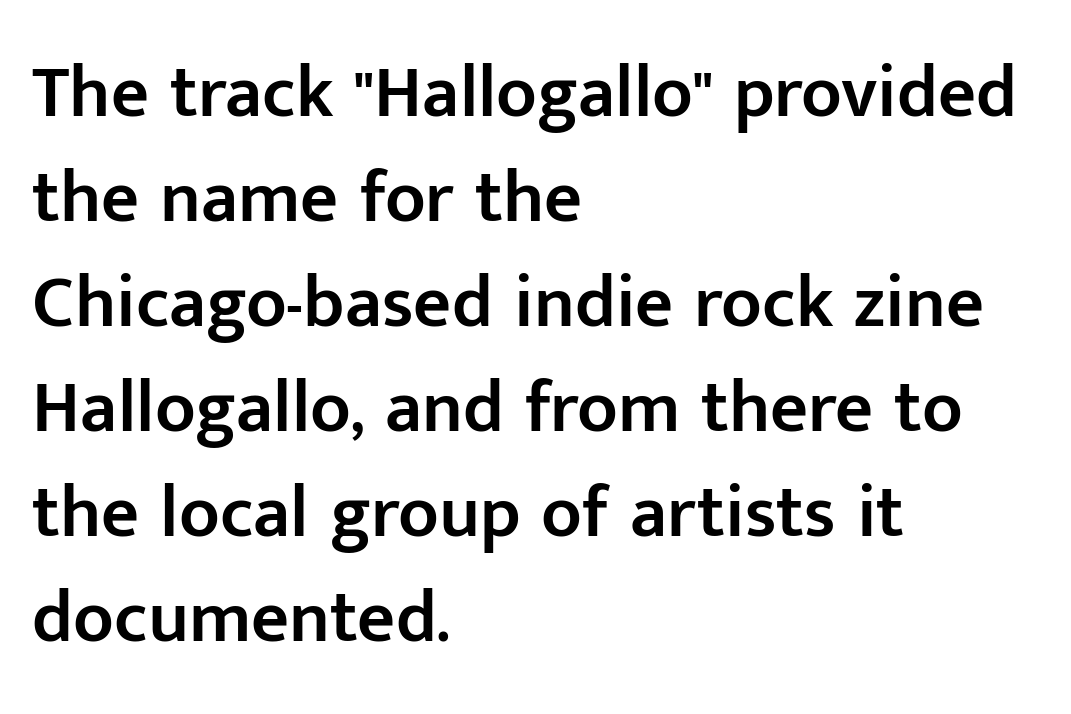
Q: Is the text bold? A: Semi-bold.
Q: Is the text italic (slanted)? A: No, it is upright.
Q: Is the typeface a serif or a sans-serif typeface? A: Sans-serif.
Q: Is the text underlined? A: No.
Q: How is the paragraph aligned? A: Left-aligned.
Q: Is the spacing between letters normal or unusually wide? A: Normal.
Q: Is the spacing between lines tight, normal or loose? A: Normal.
Q: Width (condensed, normal, or wide)? A: Normal.
Q: Stroke contrast? A: Low.
Q: x-height? A: Medium.
Q: Monospaced? A: No.
